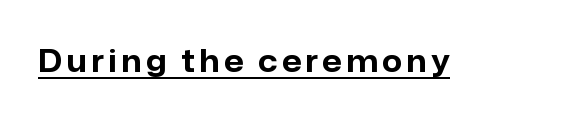
{"serif": "no", "italic": "no", "bold": "yes", "weight": "bold", "width": "normal", "stroke_contrast": "low", "x_height": "medium", "monospaced": "no", "underline": "yes", "glyph_px": 31}
